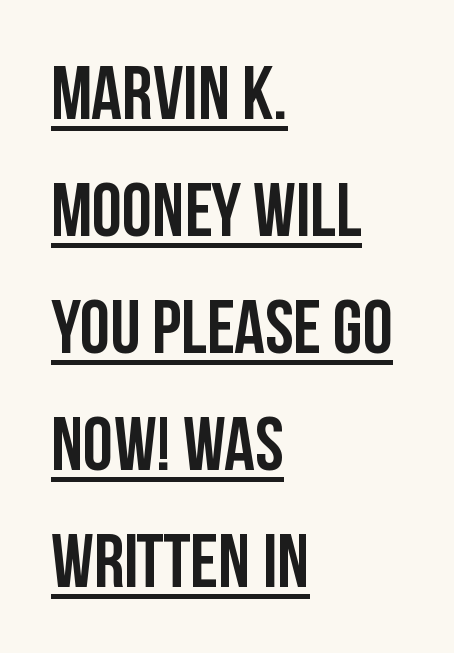
{"serif": "no", "italic": "no", "bold": "yes", "weight": "semibold", "width": "condensed", "stroke_contrast": "low", "x_height": "large", "monospaced": "no", "underline": "yes", "align": "left", "line_spacing": "normal", "line_spacing_ratio": 1.54, "letter_spacing": "normal", "letter_spacing_em": 0.0, "glyph_px": 76}
